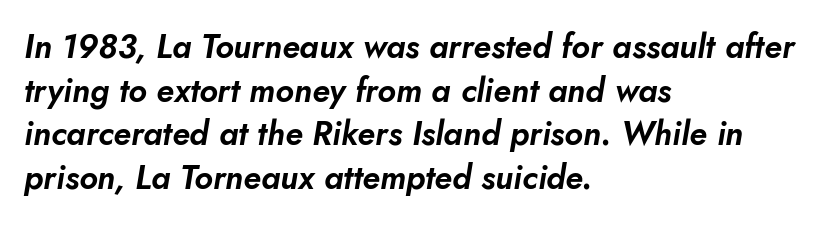
Q: Is the text italic (slanted)? A: Yes, it leans right by about 10 degrees.
Q: Is the text underlined? A: No.
Q: How is the paragraph aligned? A: Left-aligned.
Q: Is the spacing between letters normal or unusually wide? A: Normal.
Q: Is the spacing between lines tight, normal or loose? A: Normal.
Q: Width (condensed, normal, or wide)? A: Normal.
Q: Stroke contrast? A: Low.
Q: x-height? A: Small.
Q: Monospaced? A: No.
